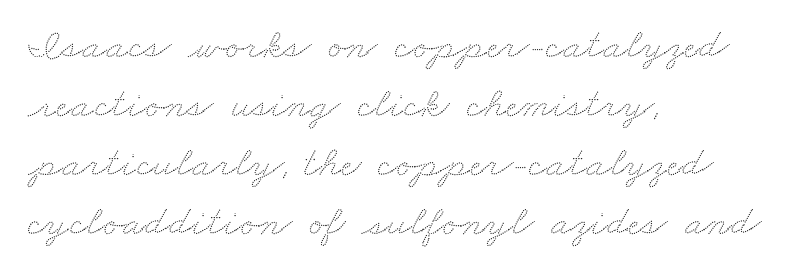
Q: Is the text underlined? A: No.
Q: How is the paragraph aligned? A: Left-aligned.
Q: Is the spacing between letters normal or unusually wide? A: Normal.
Q: Is the spacing between lines tight, normal or loose? A: Normal.
Q: Width (condensed, normal, or wide)? A: Wide.
Q: Stroke contrast? A: Low.
Q: x-height? A: Small.
Q: Monospaced? A: No.
